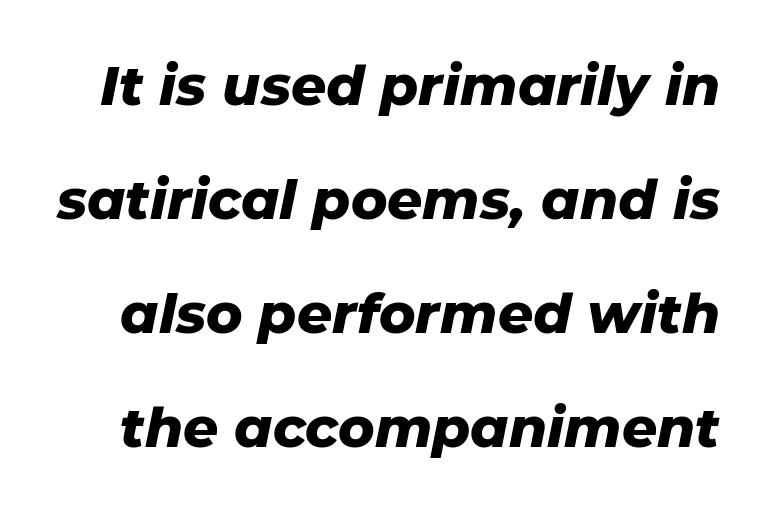
The image shows 55 px heavy type, italic (leaning right); set loose line spacing (2.07x), normal letter spacing, not underlined; low stroke contrast and a medium x-height.
